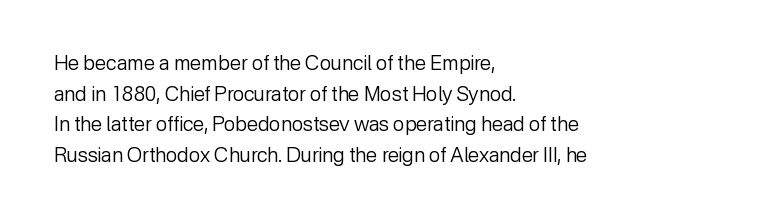
Q: Is the text bold? A: No.
Q: Is the text italic (slanted)? A: No, it is upright.
Q: Is the text underlined? A: No.
Q: How is the paragraph aligned? A: Left-aligned.
Q: Is the spacing between letters normal or unusually wide? A: Normal.
Q: Is the spacing between lines tight, normal or loose? A: Normal.
